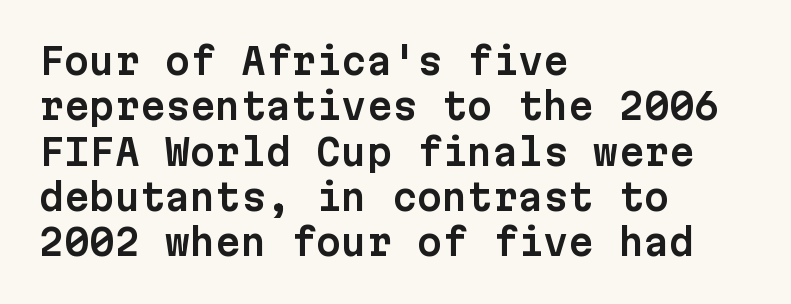
{"serif": "no", "italic": "no", "width": "normal", "stroke_contrast": "low", "x_height": "medium", "monospaced": "yes", "underline": "no", "align": "left", "line_spacing": "normal", "line_spacing_ratio": 1.26, "letter_spacing": "normal", "letter_spacing_em": 0.0, "glyph_px": 36}
